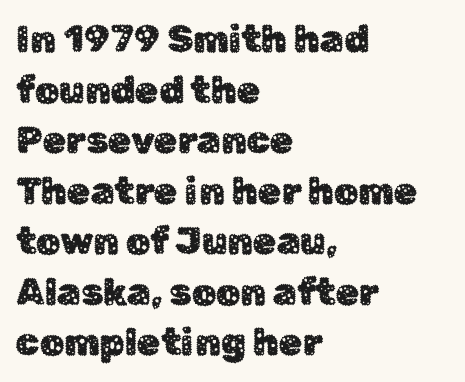
The face used here is proportionally spaced, like ordinary book or web type. Does the copy run flush right? No — it runs flush left. This sample keeps an unexceptional amount of space between lines. The rendering keeps characters at their native spacing. Does the type have serifs? No, each stem ends abruptly. Any mark beneath the type? The region is blank.
